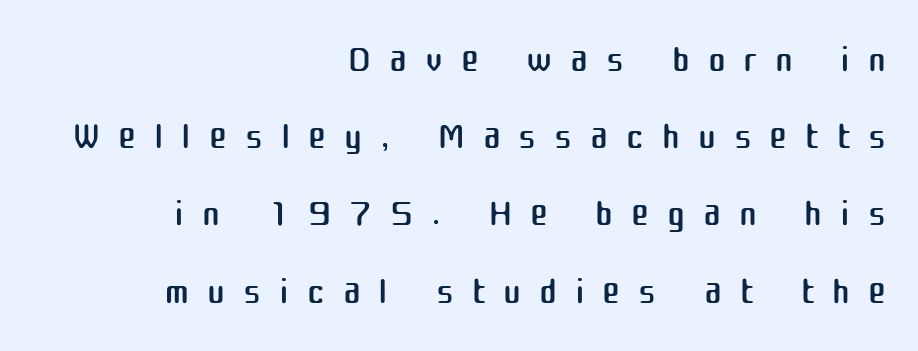
The image shows 54 px regular-weight sans-serif type, upright; set right-aligned, normal line spacing (1.43x), unusually wide letter spacing (+0.33 em), not underlined; medium stroke contrast and a medium x-height.
